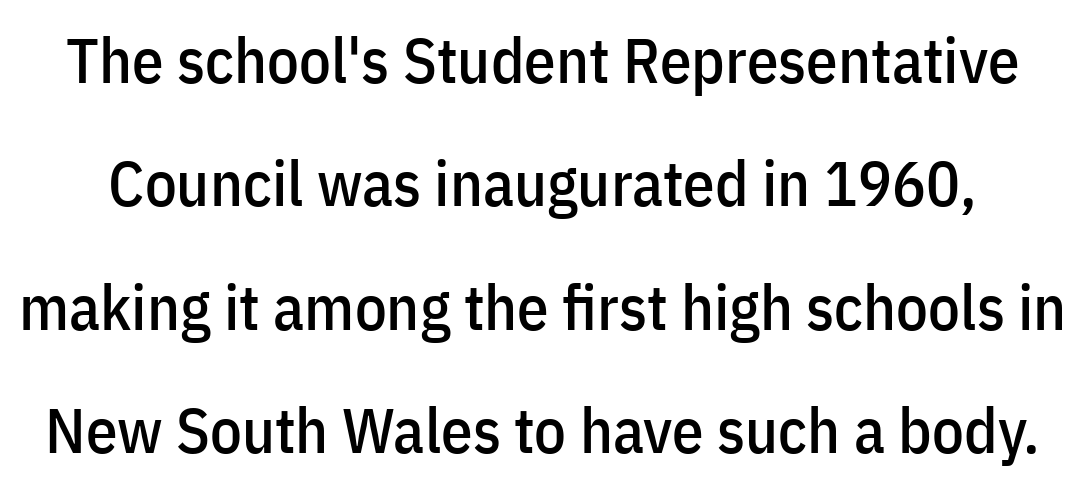
Q: Is the text italic (slanted)? A: No, it is upright.
Q: Is the typeface a serif or a sans-serif typeface? A: Sans-serif.
Q: Is the text underlined? A: No.
Q: Is the spacing between letters normal or unusually wide? A: Normal.
Q: Is the spacing between lines tight, normal or loose? A: Loose.
Q: Width (condensed, normal, or wide)? A: Condensed.
Q: Stroke contrast? A: Low.
Q: x-height? A: Medium.
Q: Monospaced? A: No.
